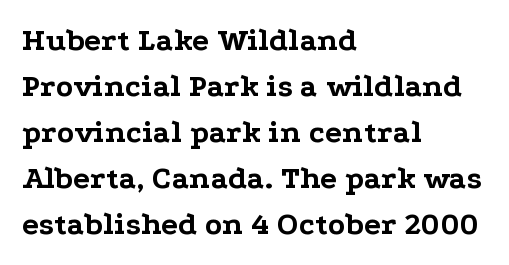
Q: Is the text bold? A: Yes.
Q: Is the text italic (slanted)? A: No, it is upright.
Q: Is the typeface a serif or a sans-serif typeface? A: Serif.
Q: Is the text underlined? A: No.
Q: How is the paragraph aligned? A: Left-aligned.
Q: Is the spacing between letters normal or unusually wide? A: Normal.
Q: Is the spacing between lines tight, normal or loose? A: Normal.
Q: Width (condensed, normal, or wide)? A: Wide.
Q: Stroke contrast? A: Low.
Q: x-height? A: Medium.
Q: Monospaced? A: No.
